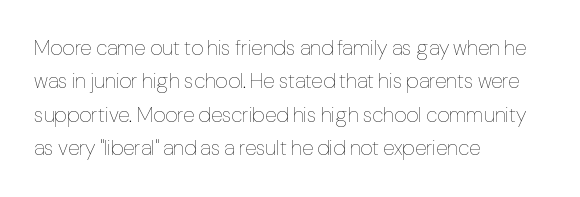
The image shows 21 px text type, upright; set left-aligned, normal line spacing (1.59x), normal letter spacing, not underlined.
